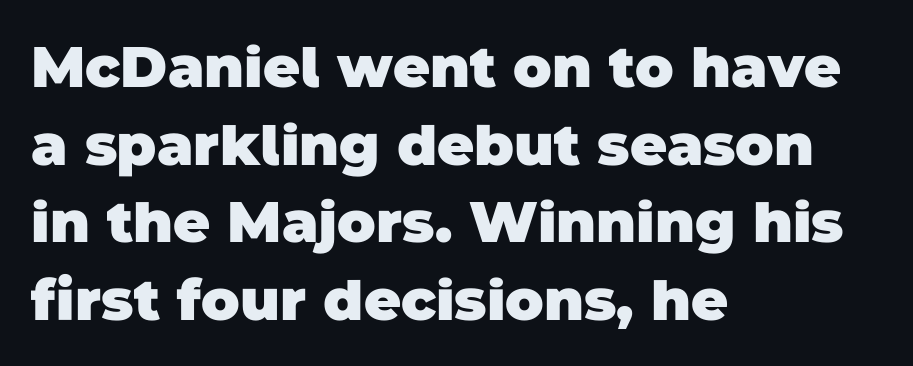
The image shows 57 px heavy sans-serif type; set left-aligned, normal line spacing (1.36x), normal letter spacing, not underlined; low stroke contrast and a large x-height.
